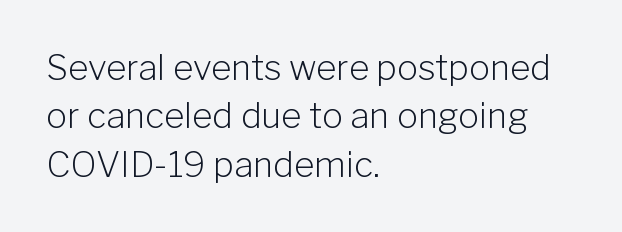
It's the straight-up-and-down kind of type. This sample has the flowing, uneven cadence of proportional lettering. The weight would be labelled regular, book, light, or lighter still. Nobody touched the tracking dial on this one.
